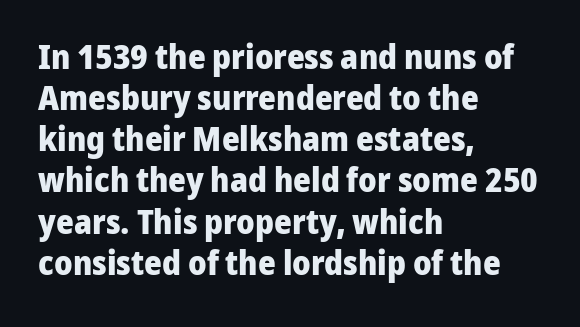
{"serif": "no", "italic": "no", "bold": "yes", "weight": "heavy", "width": "normal", "stroke_contrast": "low", "x_height": "medium", "monospaced": "no", "underline": "no", "align": "left", "line_spacing_ratio": 1.21, "letter_spacing": "normal", "letter_spacing_em": 0.0, "glyph_px": 34}
